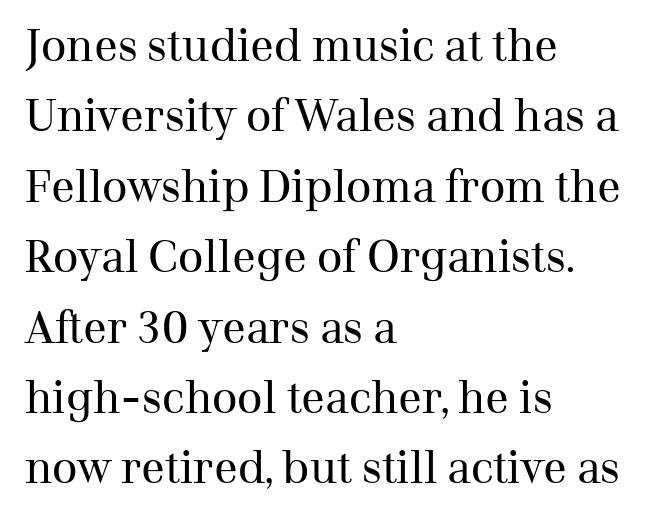
The lines are quadded left. Varying glyph widths throughout — classic text-font behaviour. Notice how descenders clear the ascenders below comfortably — that's standard leading. This is the regular roman posture of the typeface.
